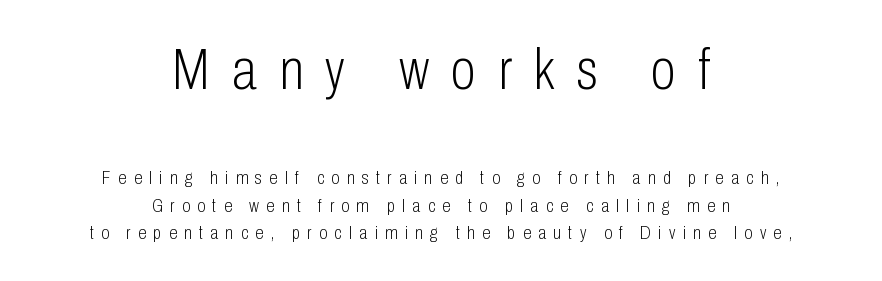
Q: Is the text bold? A: No.
Q: Is the text italic (slanted)? A: No, it is upright.
Q: Is the typeface a serif or a sans-serif typeface? A: Sans-serif.
Q: Is the text underlined? A: No.
Q: How is the paragraph aligned? A: Centered.
Q: Is the spacing between letters normal or unusually wide? A: Unusually wide.
Q: Is the spacing between lines tight, normal or loose? A: Normal.
Q: Which block of text is set in a larger size, the first (top) or the second (bottom)? A: The first (top) one.
Q: Width (condensed, normal, or wide)? A: Condensed.
Q: Stroke contrast? A: Low.
Q: x-height? A: Medium.
Q: Monospaced? A: No.
